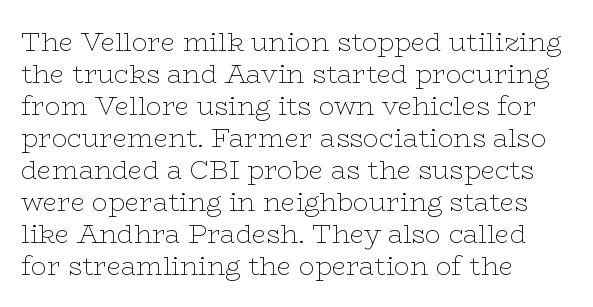
Q: Is the text bold? A: No.
Q: Is the text italic (slanted)? A: No, it is upright.
Q: Is the text underlined? A: No.
Q: How is the paragraph aligned? A: Left-aligned.
Q: Is the spacing between letters normal or unusually wide? A: Normal.
